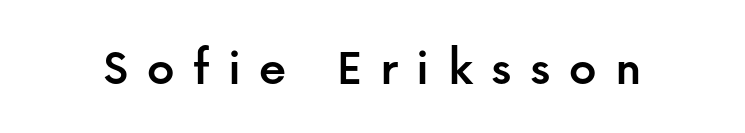
The image shows 54 px sans-serif type, upright; set unusually wide letter spacing (+0.34 em), not underlined; low stroke contrast and a medium x-height.
